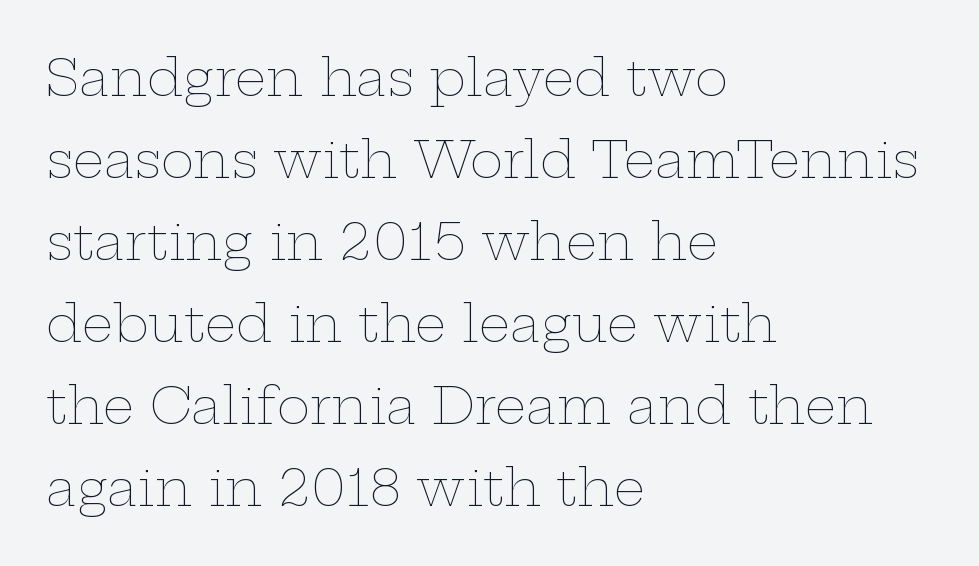
{"italic": "no", "bold": "no", "weight": "thin", "width": "wide", "stroke_contrast": "low", "x_height": "medium", "monospaced": "no", "underline": "no", "align": "left", "line_spacing": "normal", "line_spacing_ratio": 1.64, "letter_spacing": "normal", "letter_spacing_em": 0.0, "glyph_px": 50}
